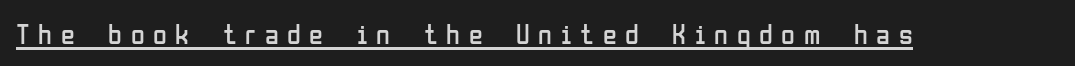
Spacing between characters has been opened up far beyond the box default. In terms of letterform style, serifs are entirely absent. This sample has the flowing, uneven cadence of proportional lettering. Every character sits straight up, as roman type does. A light-to-regular cut is what we see here. Students, observe the line beneath the letters — that is underlining.
